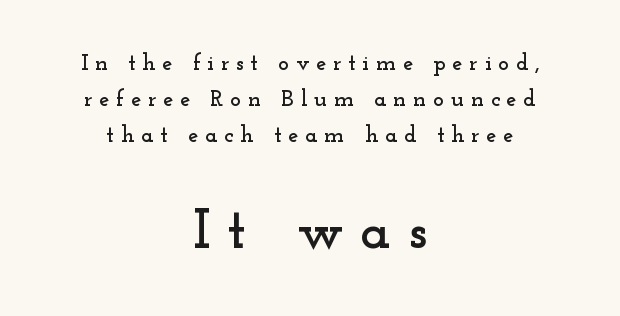
The image shows 57 px wide serif type, upright; set centered, normal line spacing (1.56x), unusually wide letter spacing (+0.29 em), not underlined; the second (bottom) block is 2.48x larger; low stroke contrast and a small x-height.
